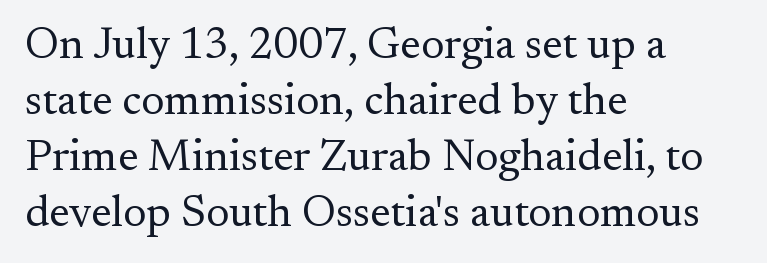
{"serif": "yes", "italic": "no", "bold": "no", "weight": "regular", "width": "normal", "stroke_contrast": "medium", "x_height": "small", "monospaced": "no", "underline": "no", "align": "left", "line_spacing": "normal", "line_spacing_ratio": 1.27, "letter_spacing": "normal", "letter_spacing_em": 0.0, "glyph_px": 44}
